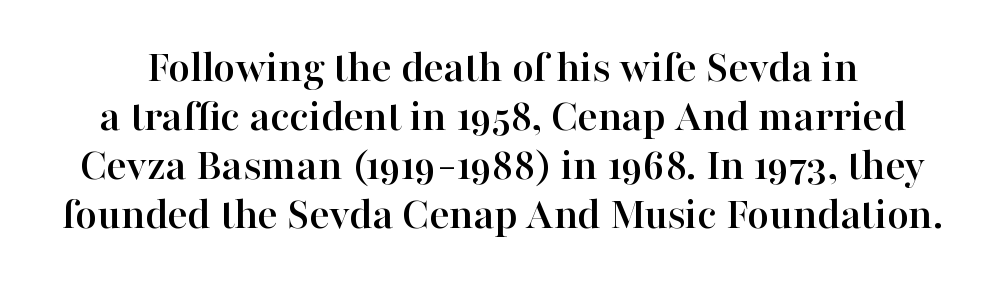
Q: Is the text italic (slanted)? A: No, it is upright.
Q: Is the typeface a serif or a sans-serif typeface? A: Serif.
Q: Is the text underlined? A: No.
Q: Is the spacing between letters normal or unusually wide? A: Normal.
Q: Is the spacing between lines tight, normal or loose? A: Tight.
Q: Width (condensed, normal, or wide)? A: Normal.
Q: Stroke contrast? A: High.
Q: x-height? A: Medium.
Q: Monospaced? A: No.
